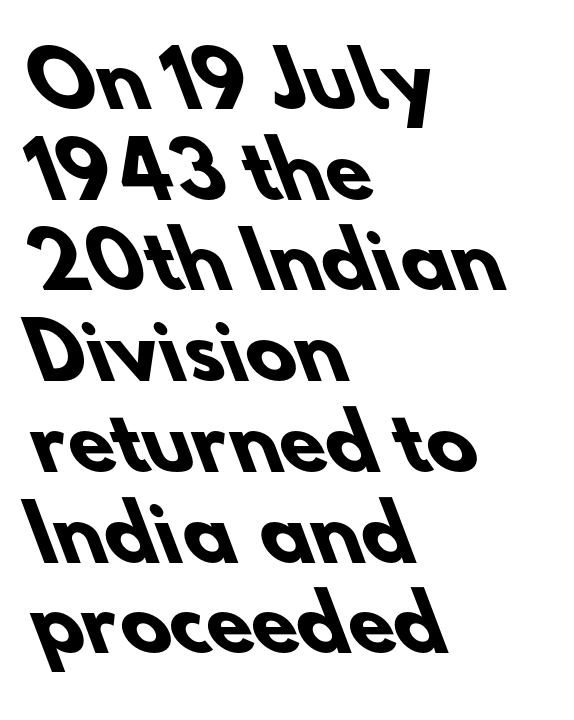
{"serif": "no", "bold": "yes", "weight": "heavy", "width": "normal", "stroke_contrast": "low", "x_height": "small", "monospaced": "no", "underline": "no", "align": "left", "line_spacing_ratio": 1.21, "letter_spacing": "normal", "letter_spacing_em": 0.0, "glyph_px": 75}
